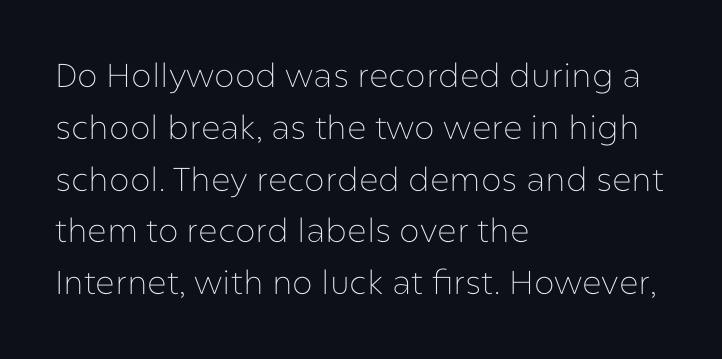
The lines sit at an ordinary, default distance from one another. You could call the tracking neutral — neither tight nor loose. If you drew a line through each stem, it would be perfectly vertical. Think of a printed novel: that variable character pitch is what you see here. This is sans-serif lettering, the kind often seen on screens and signage.
